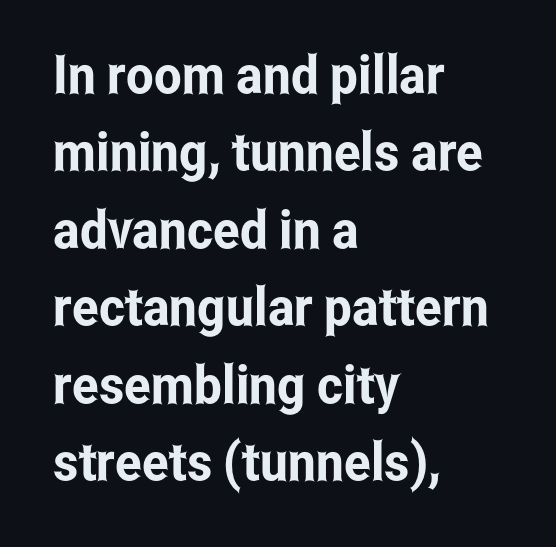
{"serif": "no", "italic": "no", "width": "condensed", "stroke_contrast": "low", "x_height": "medium", "monospaced": "no", "underline": "no", "align": "left", "line_spacing": "normal", "line_spacing_ratio": 1.46, "letter_spacing": "normal", "letter_spacing_em": 0.0, "glyph_px": 53}
